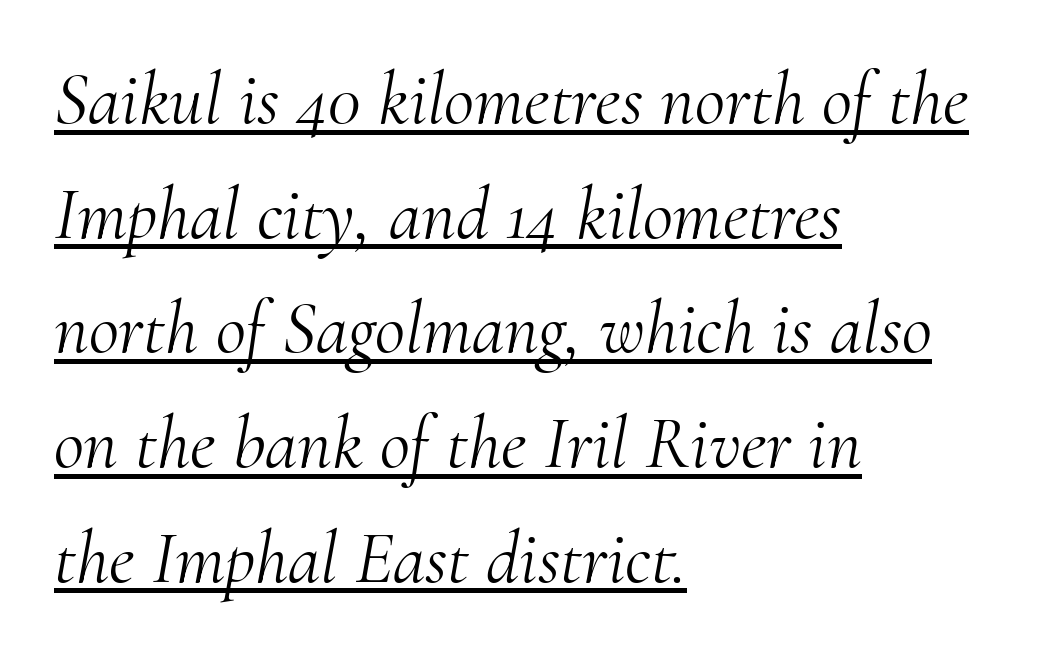
The image shows 74 px light serif type, italic (leaning right); set left-aligned, normal line spacing (1.55x), normal letter spacing, underlined; medium stroke contrast and a small x-height.
